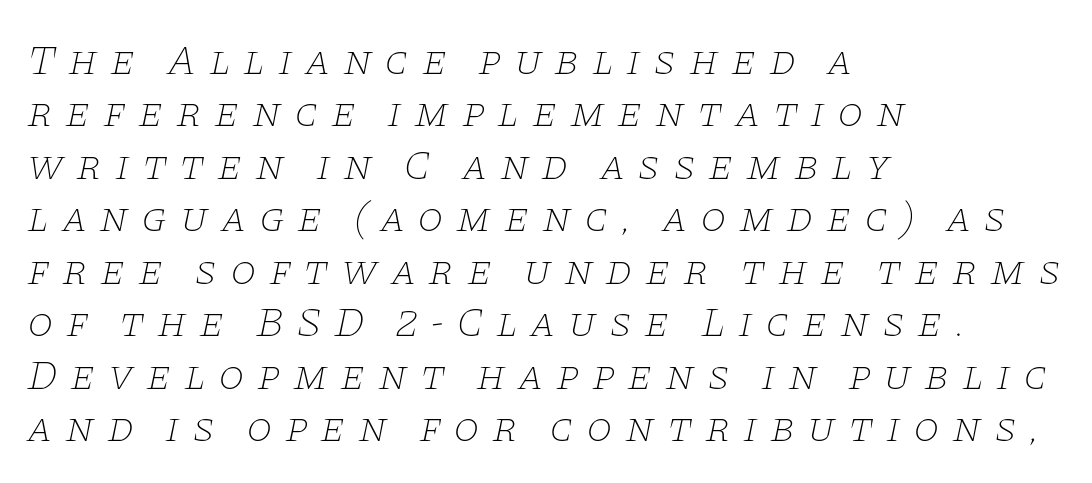
Q: Is the text bold? A: No.
Q: Is the text italic (slanted)? A: Yes, it leans right by about 11 degrees.
Q: Is the typeface a serif or a sans-serif typeface? A: Serif.
Q: Is the text underlined? A: No.
Q: How is the paragraph aligned? A: Left-aligned.
Q: Is the spacing between letters normal or unusually wide? A: Unusually wide.
Q: Is the spacing between lines tight, normal or loose? A: Normal.
Q: Width (condensed, normal, or wide)? A: Wide.
Q: Stroke contrast? A: Low.
Q: x-height? A: Large.
Q: Monospaced? A: No.
